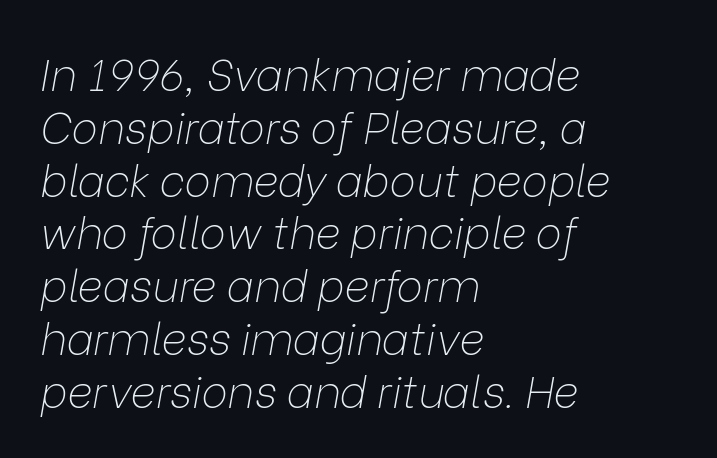
These lines are rendered in a variable-pitch font. The foot of each line stays bare and open. The face looks like a standard text weight, possibly lighter. Is the type slanted? Yes — the strokes lean at a clear angle.
